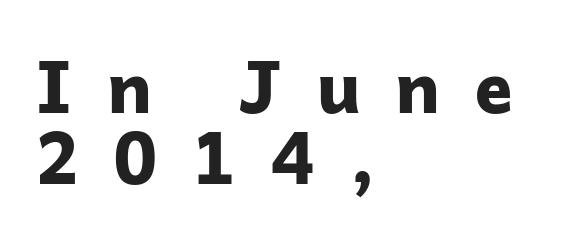
{"serif": "no", "italic": "no", "bold": "yes", "weight": "bold", "width": "normal", "stroke_contrast": "low", "x_height": "medium", "monospaced": "no", "underline": "no", "align": "left", "line_spacing": "tight", "line_spacing_ratio": 0.99, "letter_spacing": "wide", "letter_spacing_em": 0.47, "glyph_px": 72}
